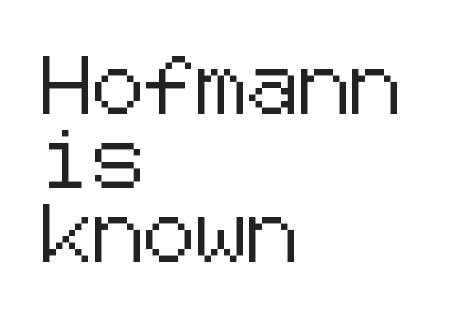
{"serif": "no", "italic": "no", "width": "normal", "stroke_contrast": "low", "x_height": "medium", "underline": "no", "align": "left", "line_spacing": "normal", "line_spacing_ratio": 1.28, "letter_spacing": "normal", "letter_spacing_em": 0.0, "glyph_px": 58}
